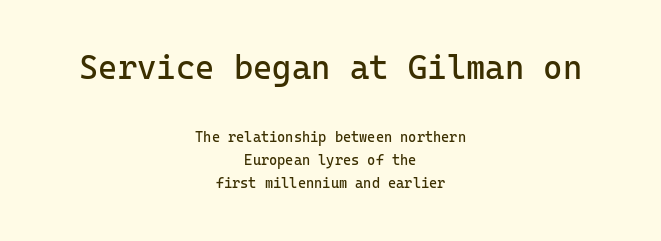
{"serif": "no", "italic": "no", "bold": "no", "weight": "regular", "width": "normal", "stroke_contrast": "low", "x_height": "medium", "monospaced": "yes", "underline": "no", "align": "center", "line_spacing": "normal", "line_spacing_ratio": 1.65, "letter_spacing": "normal", "letter_spacing_em": 0.0, "larger_block": "first", "size_ratio": 2.36, "glyph_px": 33}
